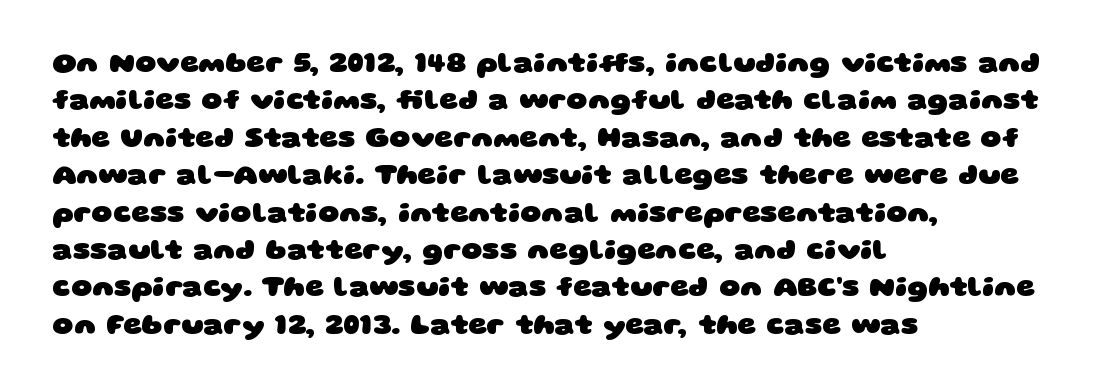
Here the glyphs are tracked normally, forming tight word shapes. The rows are spaced the way most documents space them. Descenders are the only things crossing below the line. The rendering anchors every line to the left-hand side.
